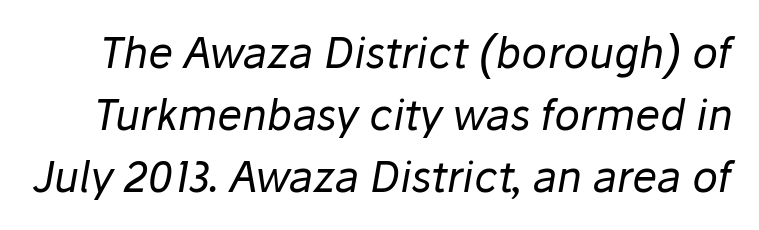
Q: Is the text bold? A: No.
Q: Is the text italic (slanted)? A: Yes, it leans right by about 10 degrees.
Q: Is the text underlined? A: No.
Q: Is the spacing between letters normal or unusually wide? A: Normal.
Q: Is the spacing between lines tight, normal or loose? A: Normal.
Q: Width (condensed, normal, or wide)? A: Normal.
Q: Stroke contrast? A: Low.
Q: x-height? A: Medium.
Q: Monospaced? A: No.
